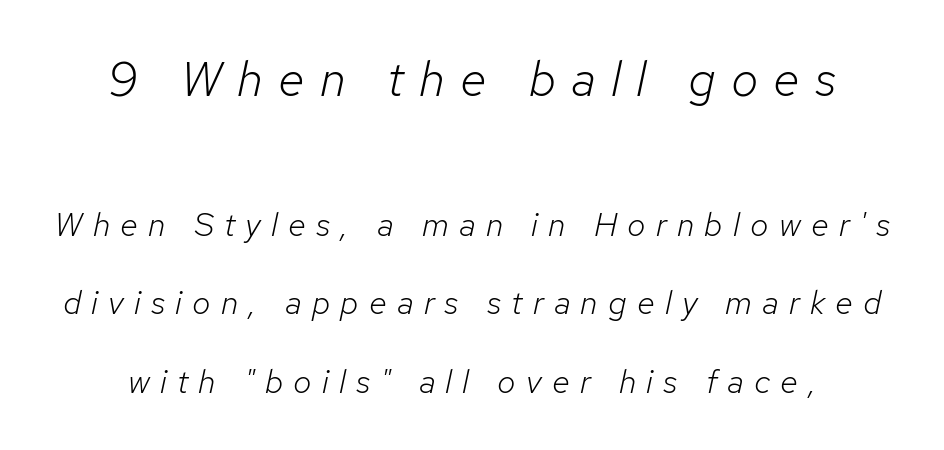
The image shows 49 px light type, italic (leaning right); set loose line spacing (2.38x), unusually wide letter spacing (+0.31 em), not underlined; the first (top) block is 1.48x larger; low stroke contrast and a medium x-height.
